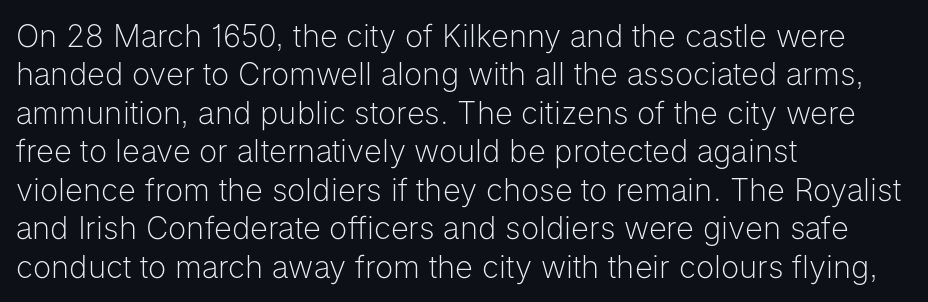
{"serif": "no", "italic": "no", "bold": "no", "weight": "light", "width": "normal", "stroke_contrast": "low", "x_height": "medium", "monospaced": "no", "underline": "no", "align": "left", "line_spacing_ratio": 1.24, "letter_spacing": "normal", "letter_spacing_em": 0.0, "glyph_px": 31}
